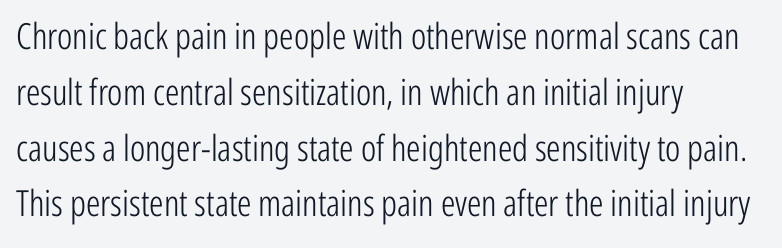
Q: Is the text bold? A: No.
Q: Is the text italic (slanted)? A: No, it is upright.
Q: Is the typeface a serif or a sans-serif typeface? A: Sans-serif.
Q: Is the text underlined? A: No.
Q: How is the paragraph aligned? A: Left-aligned.
Q: Is the spacing between letters normal or unusually wide? A: Normal.
Q: Is the spacing between lines tight, normal or loose? A: Normal.
Q: Width (condensed, normal, or wide)? A: Condensed.
Q: Stroke contrast? A: Low.
Q: x-height? A: Medium.
Q: Monospaced? A: No.
